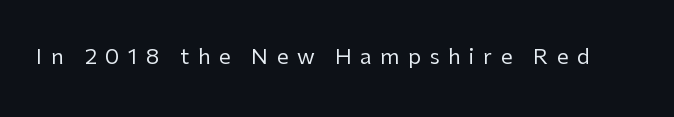
The image shows 21 px text type, upright; set unusually wide letter spacing (+0.4 em), not underlined.
